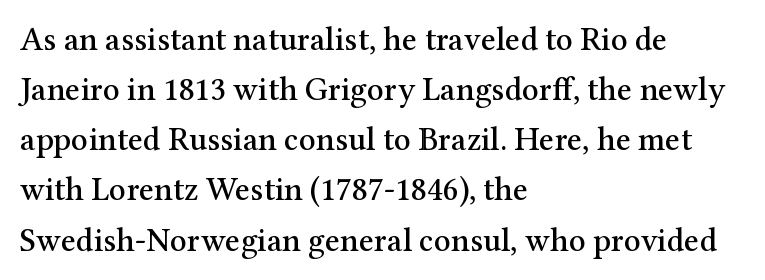
The image shows 33 px serif type, upright; set left-aligned, normal line spacing (1.52x), normal letter spacing, not underlined; medium stroke contrast and a medium x-height.
